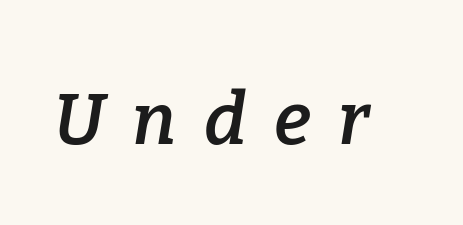
Q: Is the text bold? A: Semi-bold.
Q: Is the text italic (slanted)? A: Yes, it leans right by about 9 degrees.
Q: Is the typeface a serif or a sans-serif typeface? A: Serif.
Q: Is the text underlined? A: No.
Q: Is the spacing between letters normal or unusually wide? A: Unusually wide.
Q: Width (condensed, normal, or wide)? A: Normal.
Q: Stroke contrast? A: Low.
Q: x-height? A: Medium.
Q: Monospaced? A: No.
